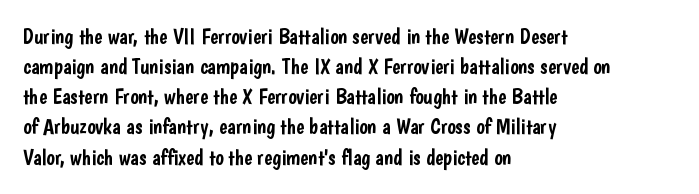
The image shows 22 px text type, upright; set left-aligned, normal line spacing (1.37x), normal letter spacing, not underlined.
